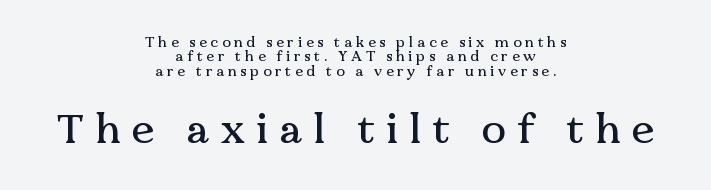
A clean baseline with only descenders dipping below it. The line-height multiplier appears low, near solid setting. These lines are composed in type with serifs. A typesetter would call this proportional, since set widths differ per character. The lettering stays uniformly vertical, giving the passage a roman look.
